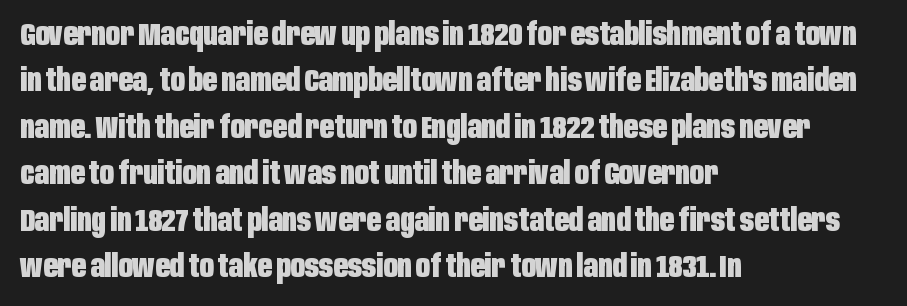
A full-strength bold gives these letters their thick strokes. Leading: standard. A roman cut, with each character standing at attention. Character widths vary here, with narrow letters taking less room than wide ones.
